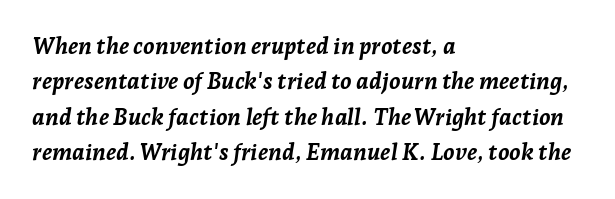
Here the glyphs are tracked normally, forming tight word shapes. A bare baseline throughout the passage. Does the copy run flush right? No — it runs flush left. The typesetting leans heavy: a genuine bold.
